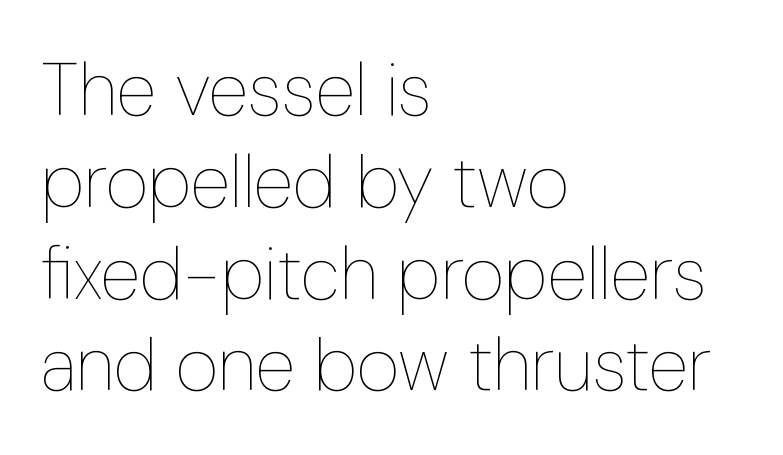
The image shows 74 px thin, condensed type, upright; set left-aligned, line spacing 1.24x, normal letter spacing, not underlined; low stroke contrast and a medium x-height.
